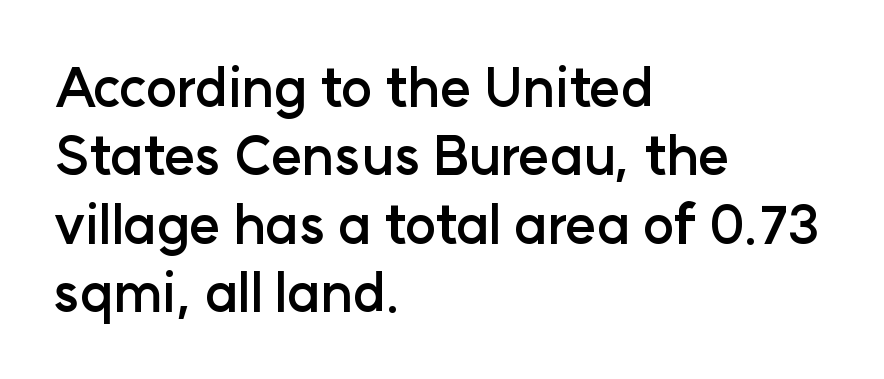
Check the space under the baseline: it is left empty. Is this a fixed-width face? No — the glyphs have proportional, varying widths. This sample keeps an unexceptional amount of space between lines. I'd describe the lettering as bold — thick and assertive.
